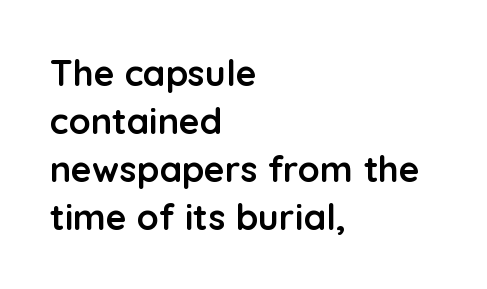
Q: Is the text bold? A: Yes.
Q: Is the text italic (slanted)? A: No, it is upright.
Q: Is the typeface a serif or a sans-serif typeface? A: Sans-serif.
Q: Is the text underlined? A: No.
Q: How is the paragraph aligned? A: Left-aligned.
Q: Is the spacing between letters normal or unusually wide? A: Normal.
Q: Is the spacing between lines tight, normal or loose? A: Normal.
Q: Width (condensed, normal, or wide)? A: Normal.
Q: Stroke contrast? A: Low.
Q: x-height? A: Medium.
Q: Monospaced? A: No.
